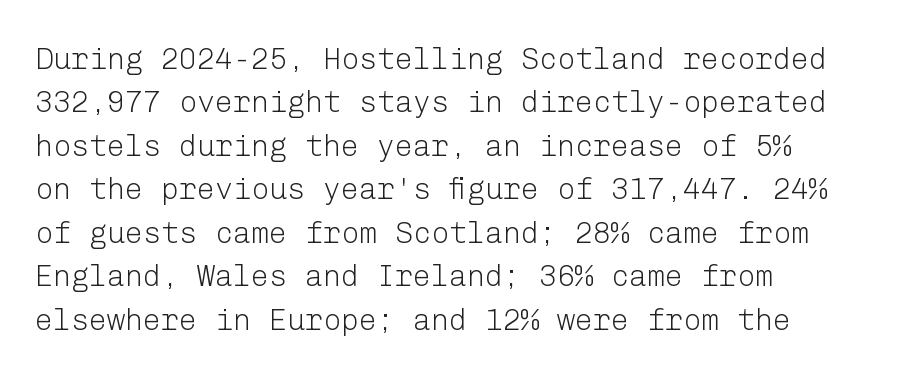
A clean baseline with only descenders dipping below it. Compared with a typical body face, this is equally light or lighter still. Every row of glyphs begins at an identical x-position on the left. This is the regular roman posture of the typeface.
